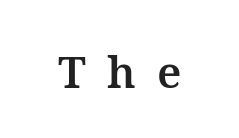
The image shows 44 px serif type, upright; set centered, unusually wide letter spacing (+0.48 em), not underlined; medium stroke contrast and a medium x-height.
